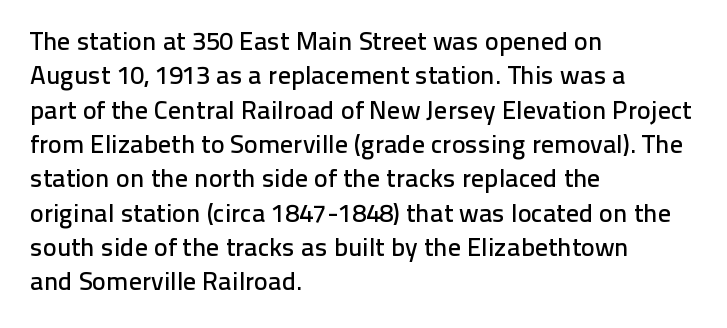
The image shows 26 px text type, upright; set left-aligned, normal line spacing (1.32x), normal letter spacing, not underlined.
